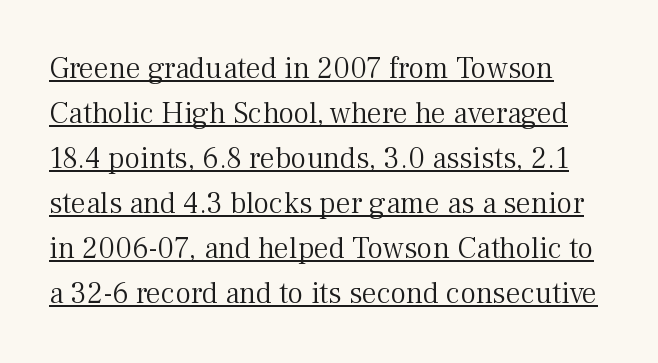
{"serif": "yes", "italic": "no", "bold": "no", "weight": "light", "width": "normal", "stroke_contrast": "medium", "x_height": "medium", "monospaced": "no", "underline": "yes", "line_spacing": "normal", "line_spacing_ratio": 1.5, "letter_spacing": "normal", "letter_spacing_em": 0.0, "glyph_px": 30}
